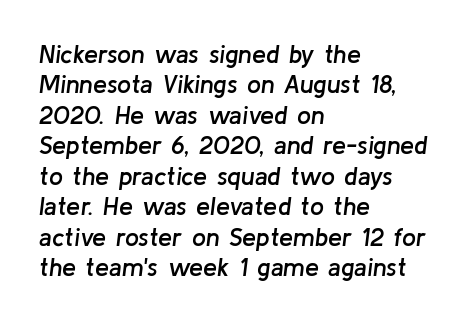
The image shows 25 px text type, italic (leaning right); set left-aligned, line spacing 1.22x, normal letter spacing, not underlined.
